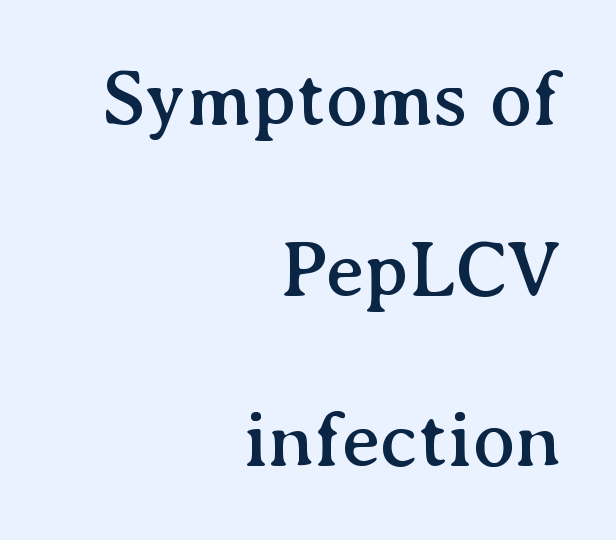
The image shows 79 px serif type, upright; set right-aligned, loose line spacing (2.16x), normal letter spacing, not underlined; medium stroke contrast and a medium x-height.
